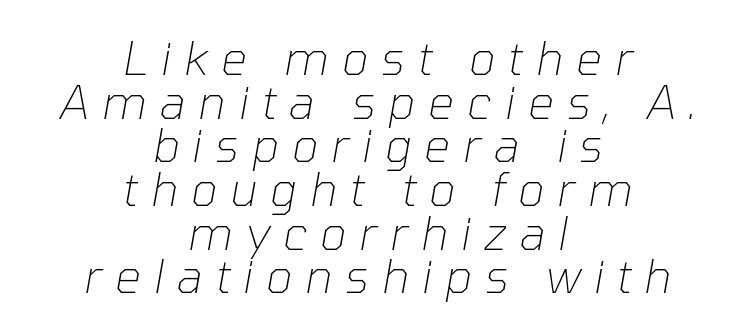
Q: Is the text bold? A: No.
Q: Is the text italic (slanted)? A: Yes, it leans right by about 10 degrees.
Q: Is the text underlined? A: No.
Q: How is the paragraph aligned? A: Centered.
Q: Is the spacing between letters normal or unusually wide? A: Unusually wide.
Q: Is the spacing between lines tight, normal or loose? A: Tight.
Q: Width (condensed, normal, or wide)? A: Normal.
Q: Stroke contrast? A: Low.
Q: x-height? A: Medium.
Q: Monospaced? A: No.
